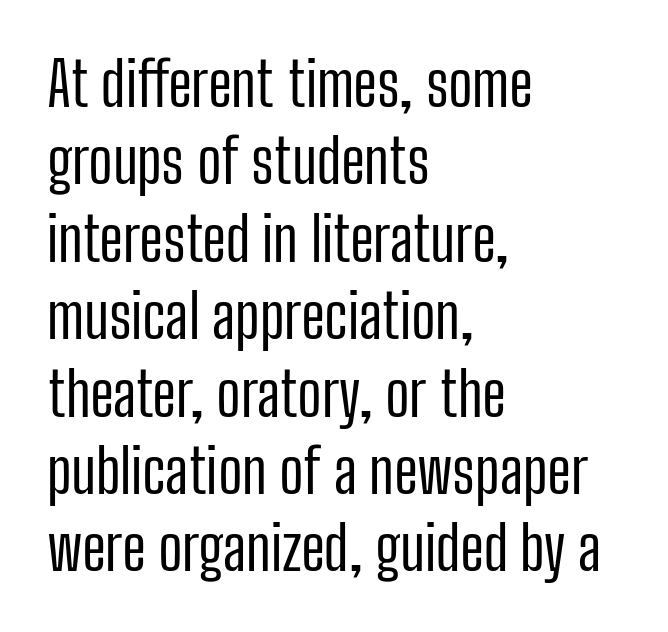
Weight: in the light-to-regular range. Default kerning and tracking; the words read as compact shapes. The font's upright variant was chosen for this text. These lines are set flush left with a ragged right edge. Proportional: the letters do not fall into vertical columns. Notice how descenders clear the ascenders below comfortably — that's standard leading.
